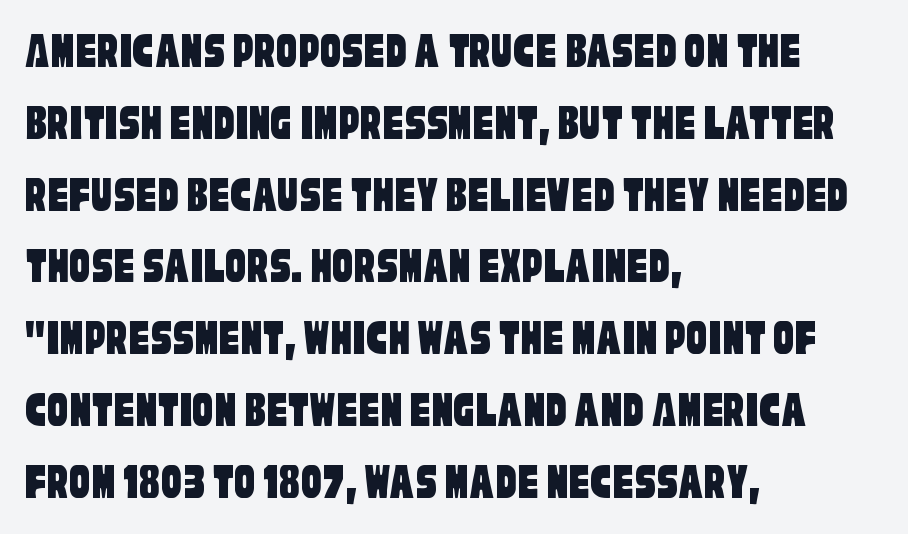
Type without underlining. The font family rendered here belongs to the sans-serif group. Layout note: lines flush left. You could call the tracking neutral — neither tight nor loose.
